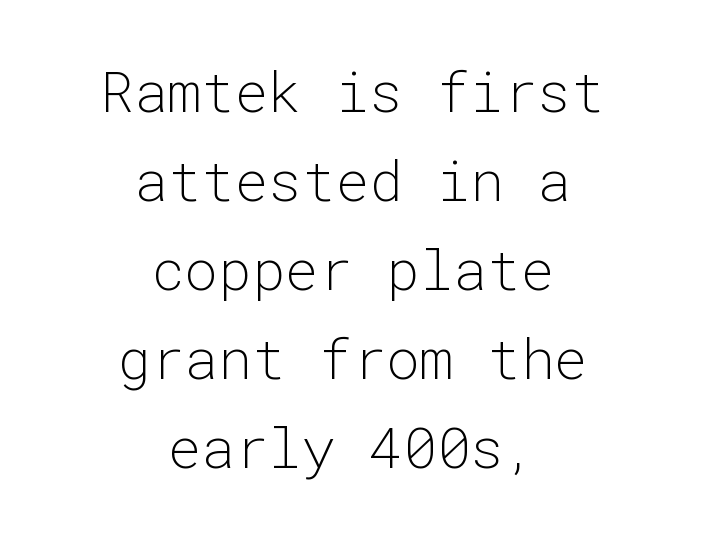
Q: Is the text bold? A: No.
Q: Is the text italic (slanted)? A: No, it is upright.
Q: Is the typeface a serif or a sans-serif typeface? A: Sans-serif.
Q: Is the text underlined? A: No.
Q: How is the paragraph aligned? A: Centered.
Q: Is the spacing between letters normal or unusually wide? A: Normal.
Q: Is the spacing between lines tight, normal or loose? A: Normal.
Q: Width (condensed, normal, or wide)? A: Normal.
Q: Stroke contrast? A: Low.
Q: x-height? A: Medium.
Q: Monospaced? A: Yes.
